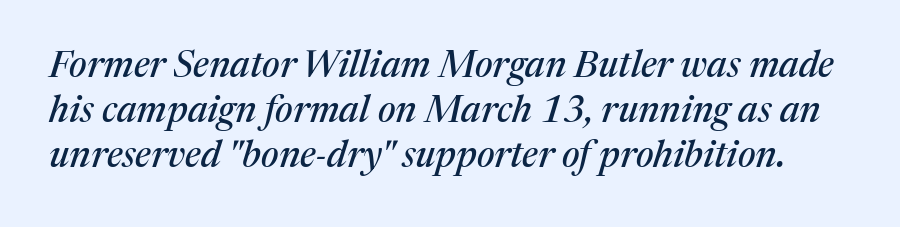
Q: Is the text italic (slanted)? A: Yes, it leans right by about 17 degrees.
Q: Is the typeface a serif or a sans-serif typeface? A: Serif.
Q: Is the text underlined? A: No.
Q: Is the spacing between letters normal or unusually wide? A: Normal.
Q: Width (condensed, normal, or wide)? A: Normal.
Q: Stroke contrast? A: Medium.
Q: x-height? A: Medium.
Q: Monospaced? A: No.
